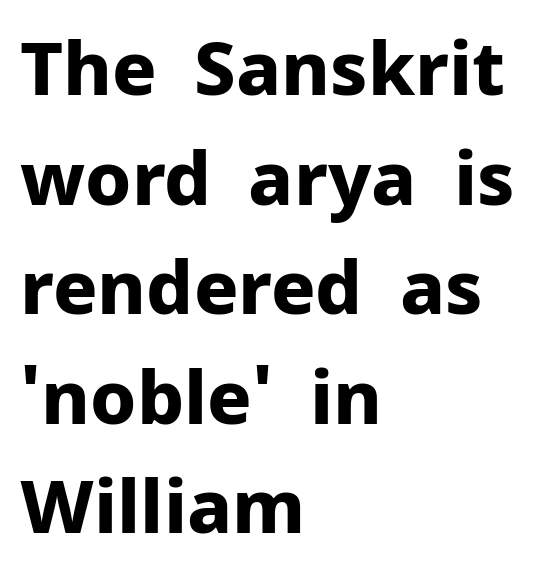
Short and long lines alike share a common starting point at left. The lettering stays uniformly vertical, giving the passage a roman look. If you measured baseline to baseline, you'd find a middling distance. The area under the type is left untouched. Each letter keeps its own natural width here, so spacing adapts to shape.
